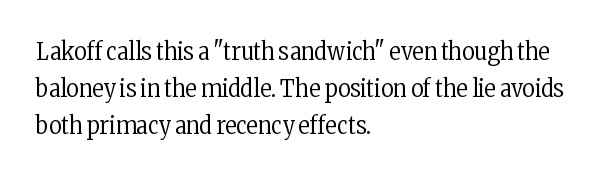
Ordinary non-slanted type is in use. This sample uses plain, unmodified letter spacing. Has an underline been added? It has not. The designer left line spacing at the default. The cut favours lightness, reaching ordinary text weight at its darkest. Layout note: lines flush left.
